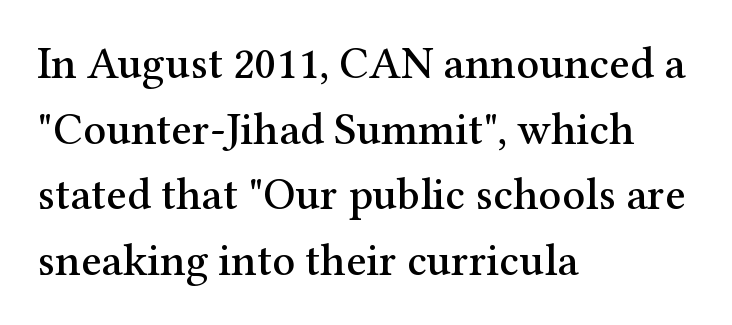
{"serif": "yes", "italic": "no", "width": "normal", "stroke_contrast": "medium", "x_height": "medium", "monospaced": "no", "underline": "no", "align": "left", "line_spacing": "normal", "line_spacing_ratio": 1.46, "letter_spacing": "normal", "letter_spacing_em": 0.0, "glyph_px": 45}
